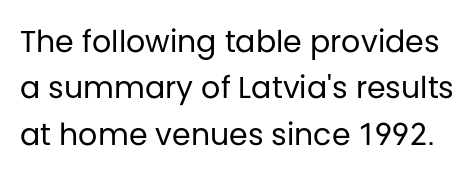
Each word holds together tightly as a unit, with standard inter-letter gaps. A typesetter would call this proportional, since set widths differ per character. Check the space under the baseline: it is left empty. These glyphs show unthickened strokes, regular width or finer.
